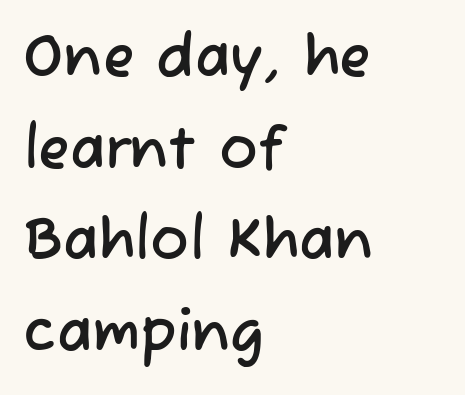
The image shows 58 px sans-serif type; set left-aligned, normal line spacing (1.58x), normal letter spacing, not underlined; low stroke contrast and a medium x-height.
